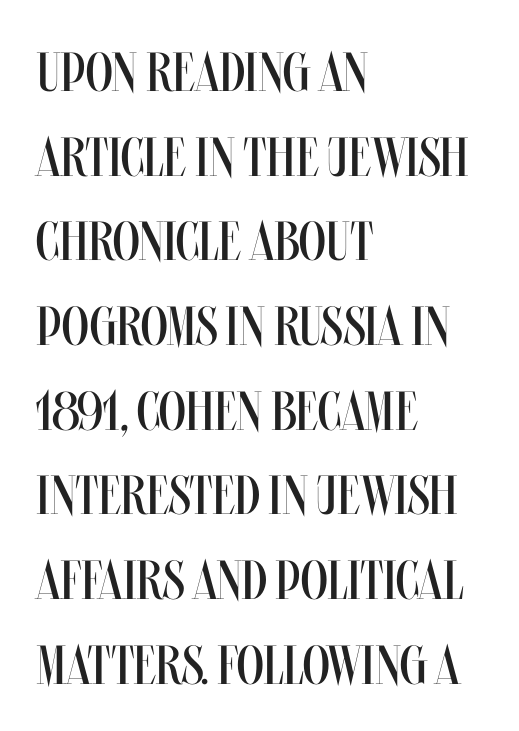
{"italic": "no", "bold": "no", "weight": "regular", "width": "condensed", "stroke_contrast": "medium", "x_height": "large", "monospaced": "no", "underline": "no", "align": "left", "line_spacing": "normal", "line_spacing_ratio": 1.54, "letter_spacing": "normal", "letter_spacing_em": 0.0, "glyph_px": 55}
